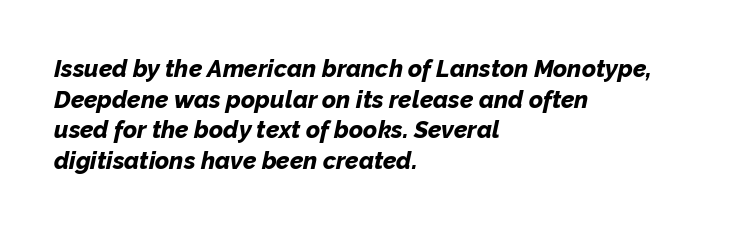
Q: Is the text bold? A: Yes.
Q: Is the text italic (slanted)? A: Yes, it leans right by about 12 degrees.
Q: Is the text underlined? A: No.
Q: How is the paragraph aligned? A: Left-aligned.
Q: Is the spacing between letters normal or unusually wide? A: Normal.
Q: Is the spacing between lines tight, normal or loose? A: Normal.
